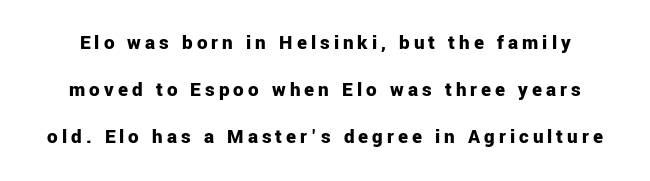
Q: Is the text bold? A: Yes.
Q: Is the text italic (slanted)? A: No, it is upright.
Q: Is the text underlined? A: No.
Q: Is the spacing between lines tight, normal or loose? A: Loose.
